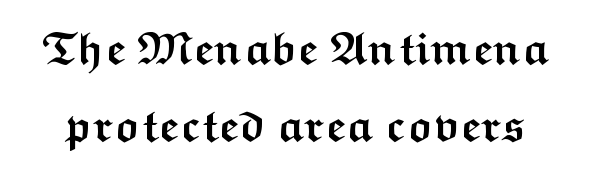
{"serif": "no", "italic": "no", "bold": "yes", "weight": "semibold", "width": "wide", "stroke_contrast": "medium", "x_height": "medium", "monospaced": "no", "underline": "no", "line_spacing_ratio": 1.71, "letter_spacing": "normal", "letter_spacing_em": 0.0, "glyph_px": 45}
